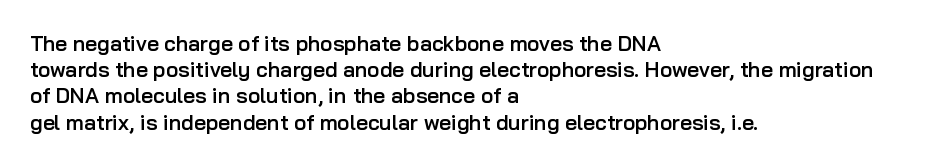
Q: Is the text bold? A: Semi-bold.
Q: Is the text italic (slanted)? A: No, it is upright.
Q: Is the text underlined? A: No.
Q: How is the paragraph aligned? A: Left-aligned.
Q: Is the spacing between letters normal or unusually wide? A: Normal.
Q: Is the spacing between lines tight, normal or loose? A: Normal.
